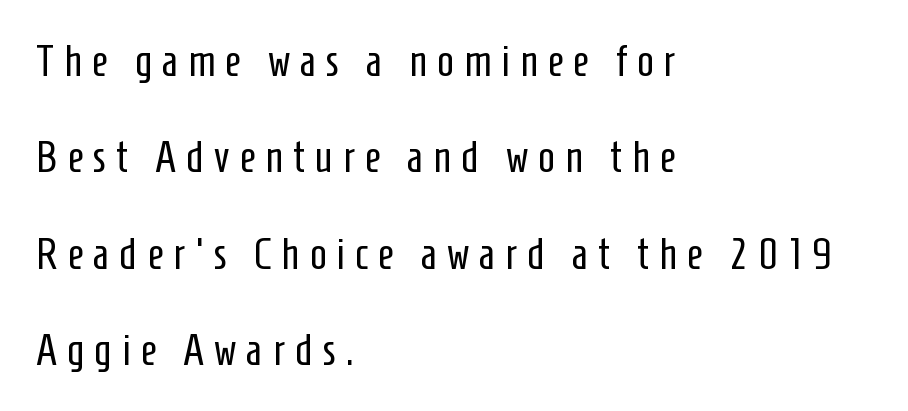
{"serif": "no", "italic": "no", "bold": "no", "weight": "regular", "width": "condensed", "stroke_contrast": "low", "x_height": "medium", "monospaced": "no", "underline": "no", "align": "left", "line_spacing": "loose", "line_spacing_ratio": 2.19, "letter_spacing": "wide", "letter_spacing_em": 0.23, "glyph_px": 44}
